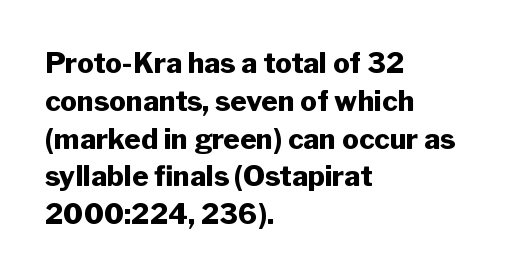
The axis of the letterforms is exactly vertical. The rows are spaced the way most documents space them. Do the characters align in a grid? No, the font is proportional. Strong, thick strokes mark this as bold type. Descenders hang freely into open space. The face used here is a sans, in the tradition of grotesques and geometrics.
